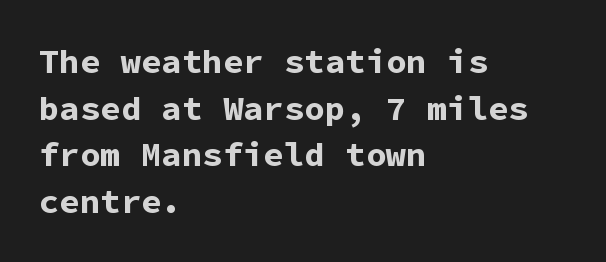
No extra tracking has been applied to these lines. The passage shown is typed in a monospace face where columns stay perfectly aligned. Line starts are locked; line ends wander. Type without underlining.
